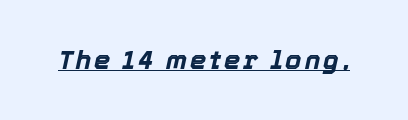
{"italic": "yes", "lean": "right", "slant_degrees": 12, "bold": "yes", "underline": "yes", "glyph_px": 26}
